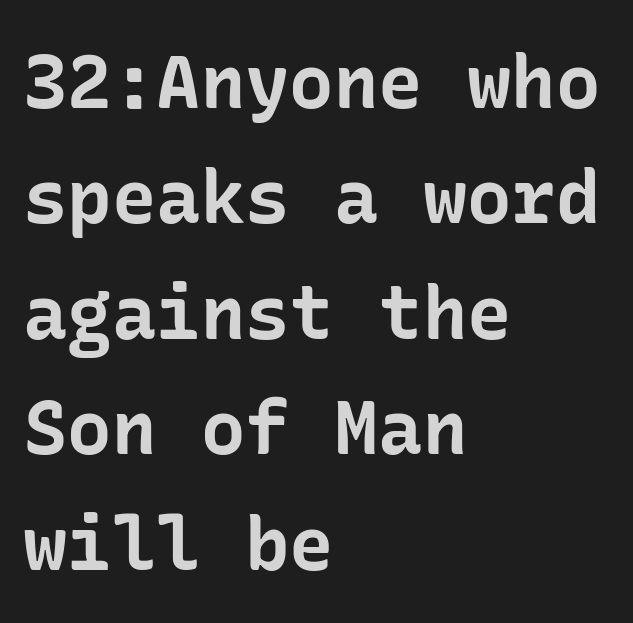
The image shows 74 px bold sans-serif type, upright; set left-aligned, normal line spacing (1.56x), normal letter spacing, not underlined; low stroke contrast and a medium x-height.
